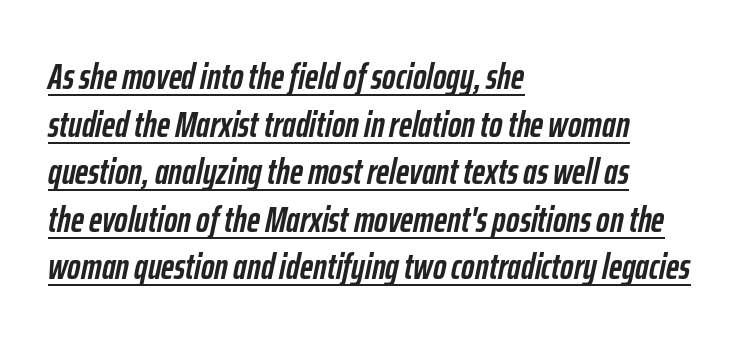
In terms of leading, this rendering sits right in the middle. This is heavy type, rendered in bold. Nobody touched the tracking dial on this one. The glyphs look as if they've been sheared to an angle. The specimen includes a rule beneath the text block's lines.
